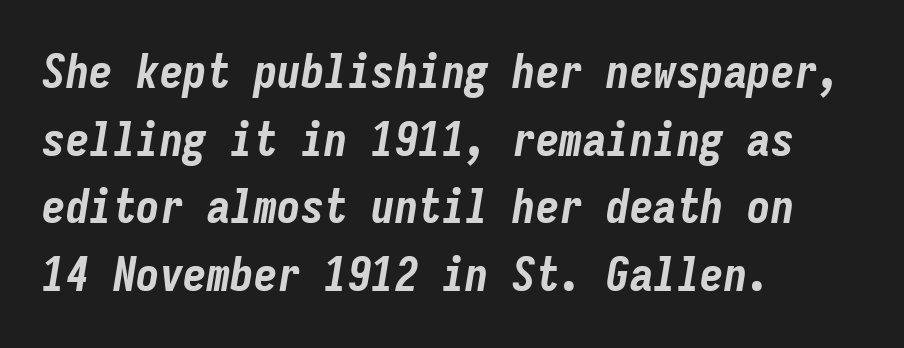
The area under the type is left untouched. Short note: letters normally spaced. Does the lettering tilt? It does — this is italic. Is the type bold? Yes — the strokes are clearly thick and heavy. This sample is left-justified, so line endings fall wherever the words run out. Do the characters align in a grid? Yes, the font is monospaced.
